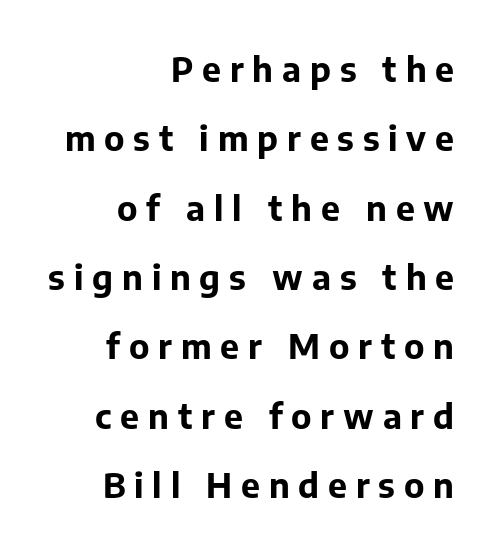
Q: Is the text bold? A: Yes.
Q: Is the text italic (slanted)? A: No, it is upright.
Q: Is the typeface a serif or a sans-serif typeface? A: Sans-serif.
Q: Is the text underlined? A: No.
Q: How is the paragraph aligned? A: Right-aligned.
Q: Is the spacing between letters normal or unusually wide? A: Unusually wide.
Q: Is the spacing between lines tight, normal or loose? A: Loose.
Q: Width (condensed, normal, or wide)? A: Normal.
Q: Stroke contrast? A: Low.
Q: x-height? A: Medium.
Q: Monospaced? A: No.
